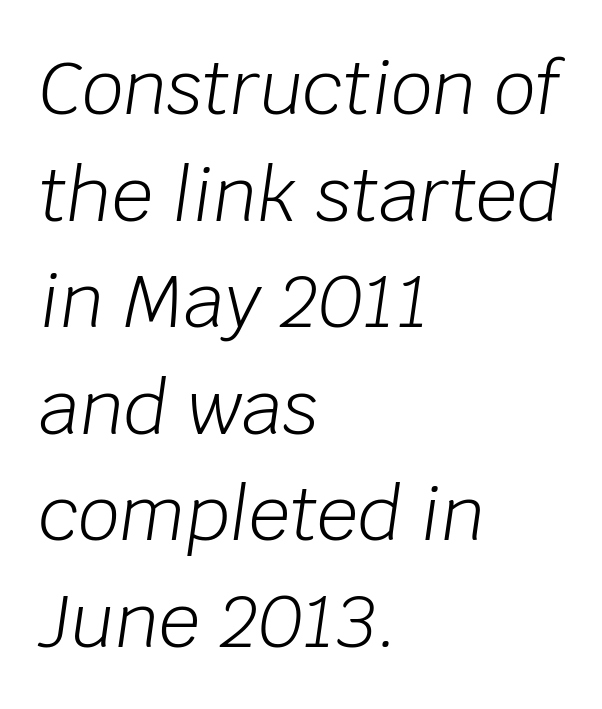
{"italic": "yes", "lean": "right", "slant_degrees": 8, "bold": "no", "weight": "light", "width": "normal", "stroke_contrast": "low", "x_height": "large", "monospaced": "no", "underline": "no", "align": "left", "line_spacing": "normal", "line_spacing_ratio": 1.46, "letter_spacing": "normal", "letter_spacing_em": 0.0, "glyph_px": 73}
